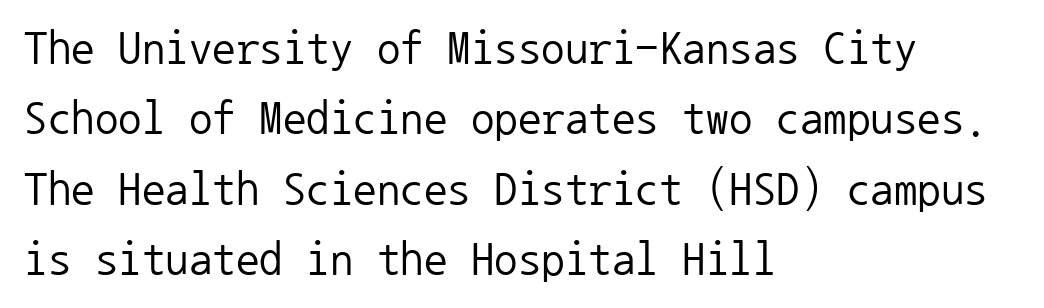
{"serif": "no", "italic": "no", "bold": "no", "weight": "regular", "width": "normal", "stroke_contrast": "low", "x_height": "medium", "monospaced": "yes", "underline": "no", "align": "left", "line_spacing": "normal", "line_spacing_ratio": 1.5, "letter_spacing": "normal", "letter_spacing_em": 0.0, "glyph_px": 47}
